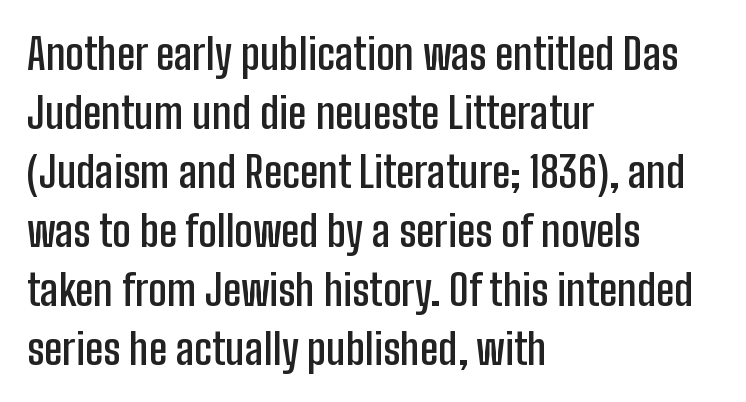
{"serif": "no", "italic": "no", "bold": "semi", "weight": "semibold", "width": "condensed", "stroke_contrast": "low", "x_height": "medium", "monospaced": "no", "underline": "no", "align": "left", "line_spacing": "normal", "line_spacing_ratio": 1.37, "letter_spacing": "normal", "letter_spacing_em": 0.0, "glyph_px": 43}
